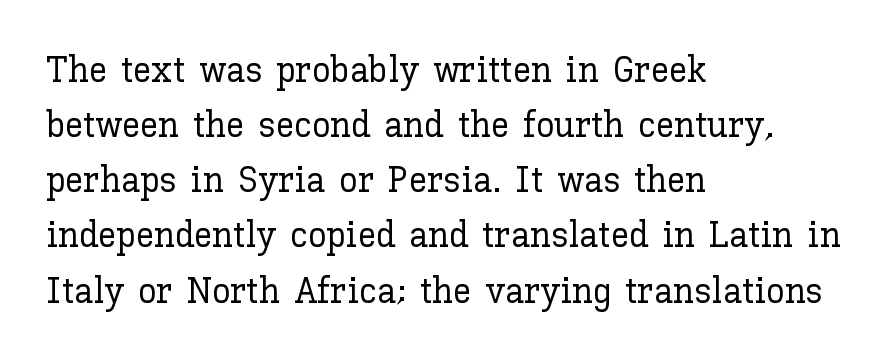
The image shows 37 px text type, upright; set left-aligned, normal line spacing (1.49x), normal letter spacing, not underlined; low stroke contrast and a medium x-height.
